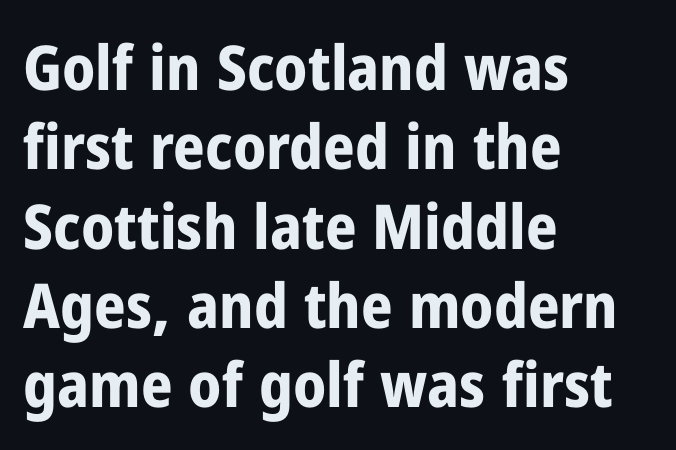
{"serif": "no", "italic": "no", "bold": "yes", "weight": "bold", "width": "condensed", "stroke_contrast": "low", "x_height": "medium", "monospaced": "no", "underline": "no", "align": "left", "line_spacing": "normal", "line_spacing_ratio": 1.28, "letter_spacing": "normal", "letter_spacing_em": 0.0, "glyph_px": 62}
